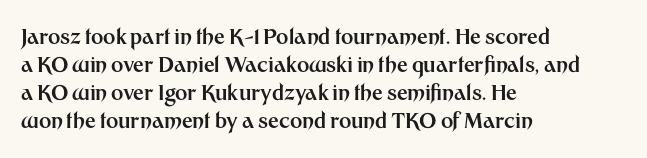
Anything drawn beneath the words? Only blank space. Evenly set lines give the paragraph a standard silhouette. In CSS terms this would be text-align: left. The font's upright variant was chosen for this text. Strokes here are thick enough to call this a true bold.
